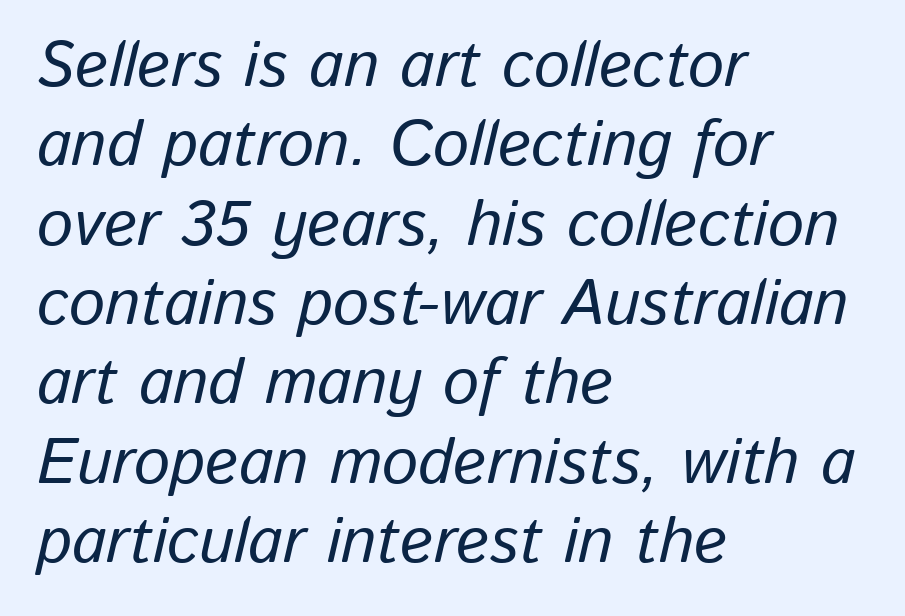
{"italic": "yes", "lean": "right", "slant_degrees": 13, "width": "normal", "stroke_contrast": "low", "x_height": "medium", "monospaced": "no", "underline": "no", "align": "left", "line_spacing_ratio": 1.24, "letter_spacing": "normal", "letter_spacing_em": 0.0, "glyph_px": 64}
